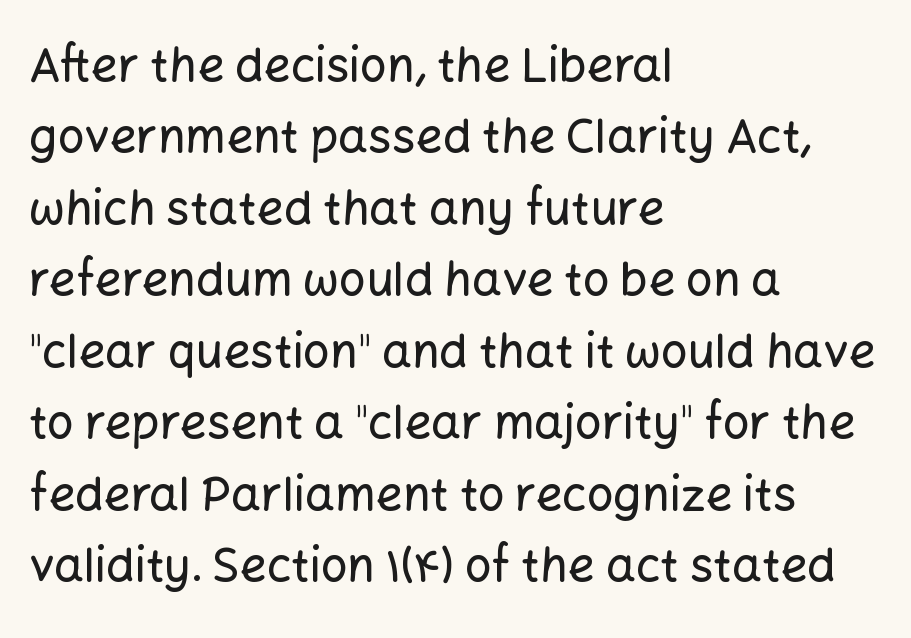
Posture: straight, roman, zero tilt. Reading down the column, the eye jumps a familiar distance to each next line. The compositor pushed each line to the left boundary. Underlining? Definitely not there.
